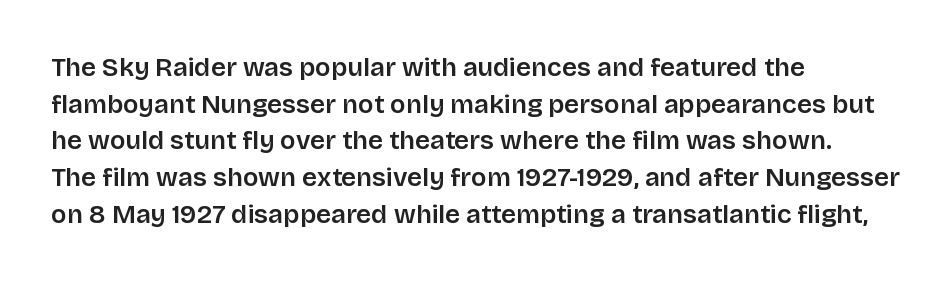
Q: Is the text italic (slanted)? A: No, it is upright.
Q: Is the text underlined? A: No.
Q: How is the paragraph aligned? A: Left-aligned.
Q: Is the spacing between letters normal or unusually wide? A: Normal.
Q: Is the spacing between lines tight, normal or loose? A: Normal.
